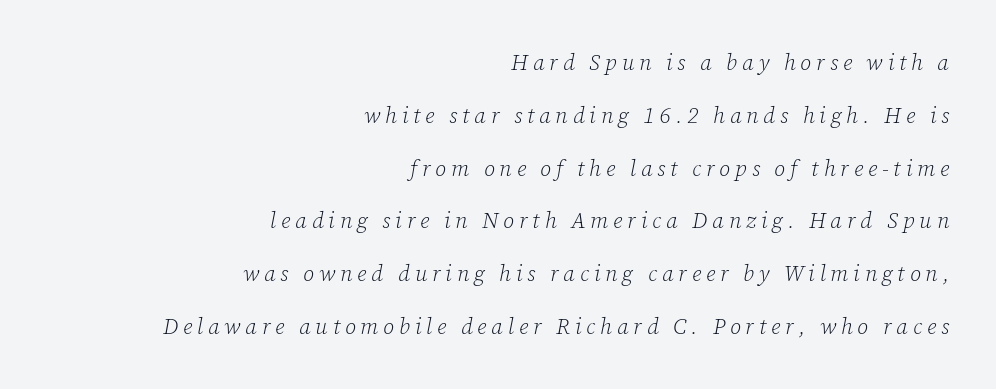
The image shows 22 px text type, italic (leaning right); set right-aligned, loose line spacing (2.4x), unusually wide letter spacing (+0.22 em), not underlined.
